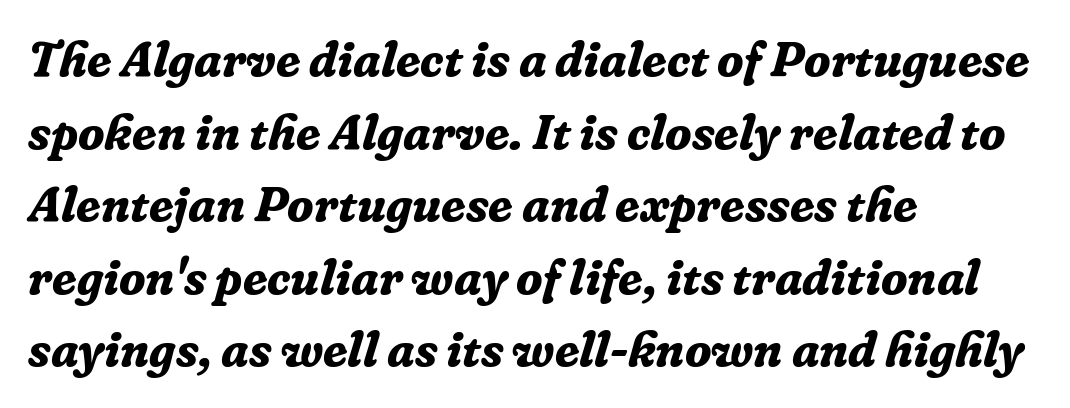
{"serif": "yes", "italic": "yes", "lean": "right", "slant_degrees": 16, "bold": "yes", "weight": "bold", "width": "normal", "stroke_contrast": "low", "x_height": "medium", "monospaced": "no", "underline": "no", "align": "left", "line_spacing": "normal", "line_spacing_ratio": 1.48, "letter_spacing": "normal", "letter_spacing_em": 0.0, "glyph_px": 49}
